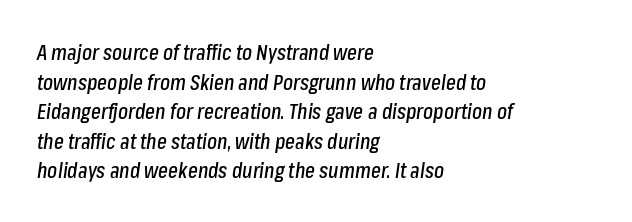
Q: Is the text italic (slanted)? A: Yes, it leans right by about 8 degrees.
Q: Is the text underlined? A: No.
Q: How is the paragraph aligned? A: Left-aligned.
Q: Is the spacing between letters normal or unusually wide? A: Normal.
Q: Is the spacing between lines tight, normal or loose? A: Normal.
